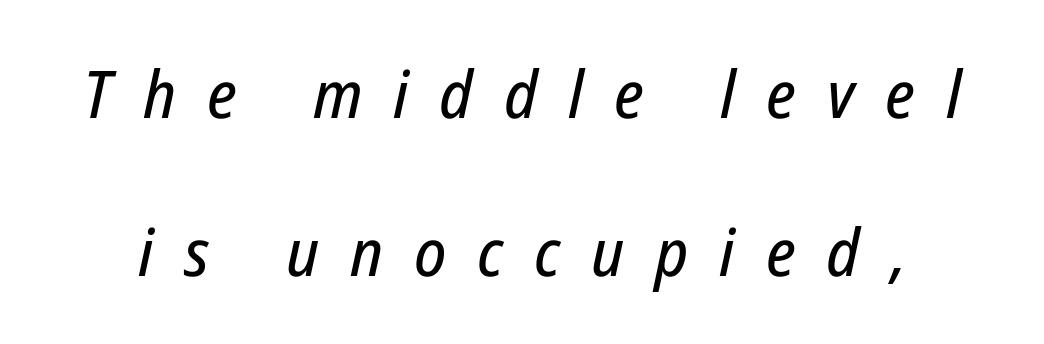
The image shows 66 px condensed type, italic (leaning right); set loose line spacing (2.4x), unusually wide letter spacing (+0.47 em), not underlined; low stroke contrast and a medium x-height.
